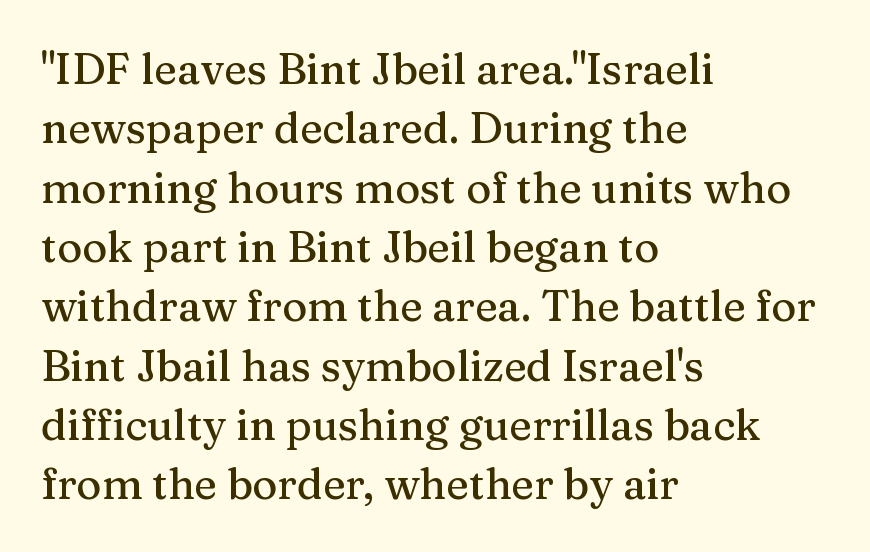
The letters stand upright; this is a roman face. Nothing unusual about the tracking: characters are spaced as the font intends. Regarding leading, the lines here are spaced in the standard way. The face used here is proportionally spaced, like ordinary book or web type.
